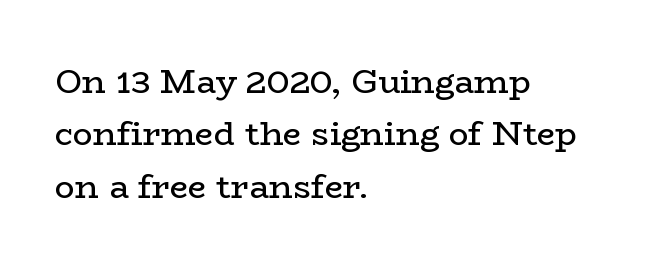
Every row of glyphs begins at an identical x-position on the left. This sample has the flowing, uneven cadence of proportional lettering. The block of text has a typical density, with ordinary space between rows. The letters look calm and open, with moderate or lighter stems. This is serif lettering, the kind often seen in printed books.
